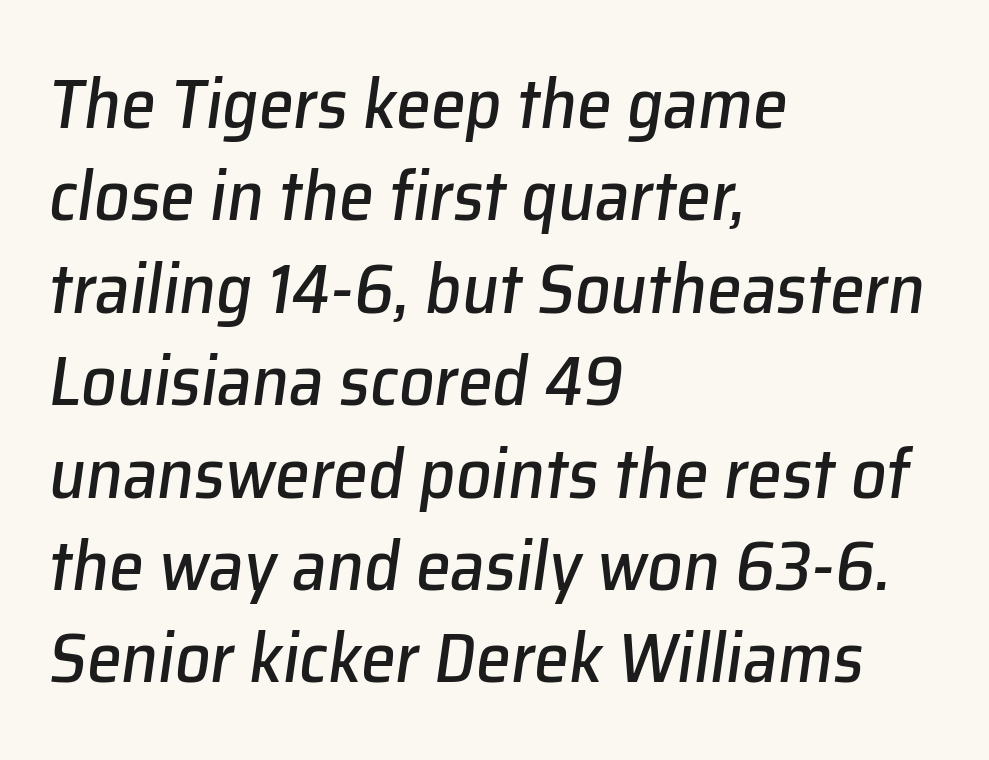
Q: Is the text italic (slanted)? A: Yes, it leans right by about 8 degrees.
Q: Is the text underlined? A: No.
Q: How is the paragraph aligned? A: Left-aligned.
Q: Is the spacing between letters normal or unusually wide? A: Normal.
Q: Is the spacing between lines tight, normal or loose? A: Normal.
Q: Width (condensed, normal, or wide)? A: Normal.
Q: Stroke contrast? A: Low.
Q: x-height? A: Medium.
Q: Monospaced? A: No.
